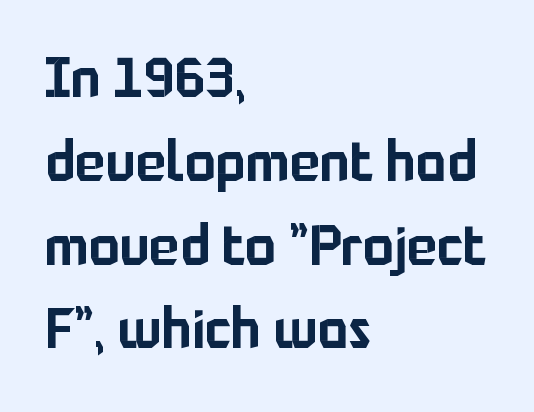
Is the letter spacing exaggerated? No — it looks like the ordinary default. Ordinary non-slanted type is in use. Is this a fixed-width face? No — the glyphs have proportional, varying widths. Line beginnings align vertically; line endings do not. I'd call this a sans setting — the letters go barefoot. Line spacing here is normal.
